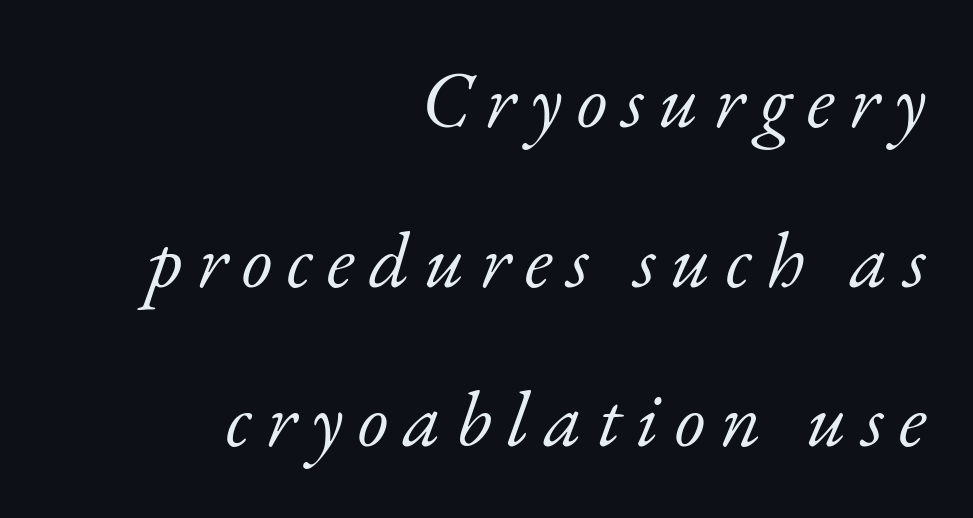
{"serif": "yes", "italic": "yes", "lean": "right", "slant_degrees": 17, "bold": "no", "weight": "light", "width": "normal", "stroke_contrast": "low", "x_height": "small", "monospaced": "no", "underline": "no", "align": "right", "line_spacing": "loose", "line_spacing_ratio": 2.02, "glyph_px": 79}
